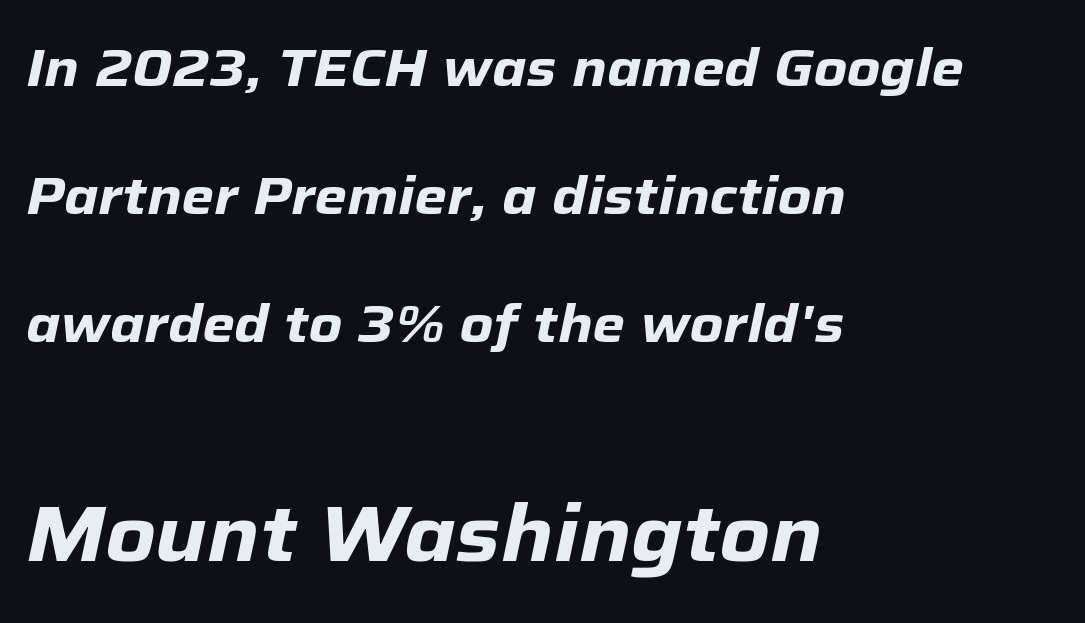
These two chunks differ in scale, with the bottom chunk taking the larger measure. Character widths vary here, with narrow letters taking less room than wide ones. Reading down the column, the eye jumps a long way to each next line. Left-aligned paragraph, ragged on the right.
